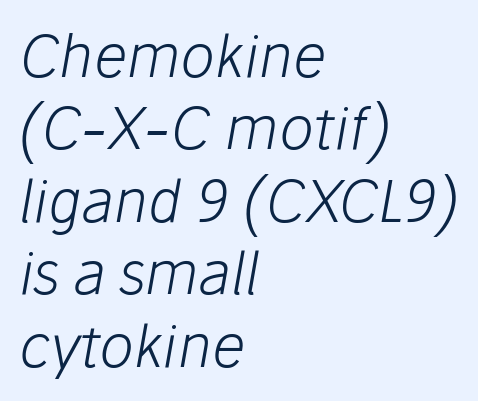
Looks like regular typesetting: each glyph gets only the width it needs. If you measured baseline to baseline, you'd find a middling distance. This sample uses plain, unmodified letter spacing. On a weight scale, this lands at 450 or below. Nobody drew a line under any word here. Emphasis-style slanted type is in use.
